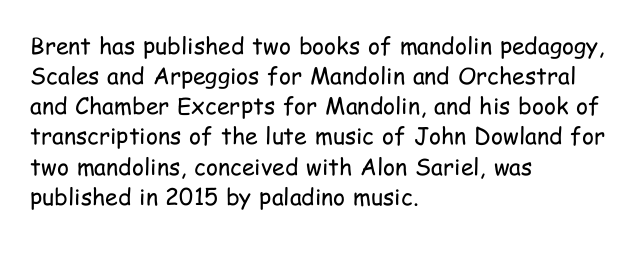
{"italic": "no", "bold": "no", "underline": "no", "align": "left", "line_spacing": "normal", "line_spacing_ratio": 1.31, "letter_spacing": "normal", "letter_spacing_em": 0.0, "glyph_px": 23}
